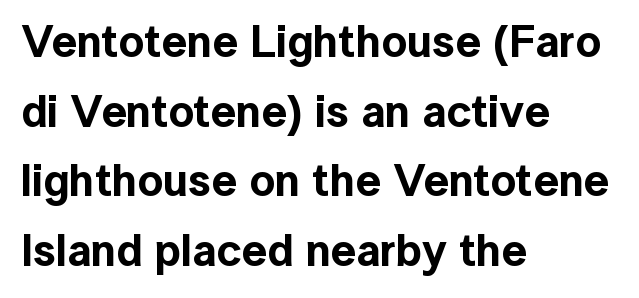
Has an underline been added? It has not. These lines sit exactly where default settings would place them. If you drew a ruler down the left edge, every line would touch it. Caption: standard tracking, unaltered. Stroke terminals: plain, sans-serif. A roman cut, with each character standing at attention.
